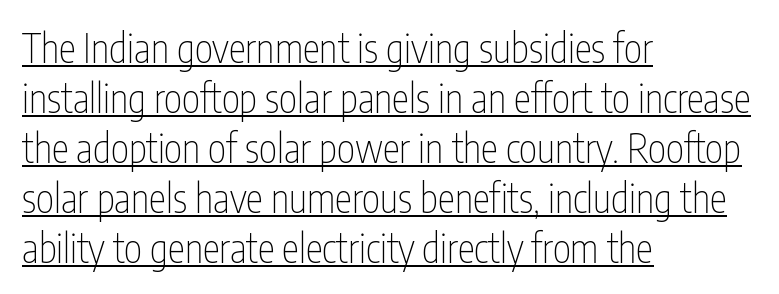
The leading is moderate, giving the passage an even texture. The setting favours the left margin, as ordinary paragraphs usually do. Italic: no, the glyphs are upright roman. Underlining? Definitely there. The letterforms sit at book weight or below. The passage shown has conventional tracking throughout.
